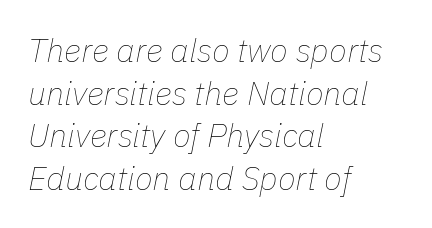
{"italic": "yes", "lean": "right", "slant_degrees": 11, "bold": "no", "weight": "thin", "width": "normal", "stroke_contrast": "low", "x_height": "medium", "monospaced": "no", "underline": "no", "align": "left", "line_spacing": "normal", "line_spacing_ratio": 1.29, "letter_spacing": "normal", "letter_spacing_em": 0.0, "glyph_px": 33}
